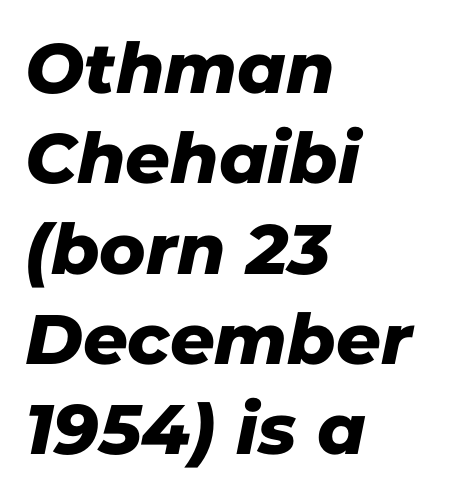
{"serif": "no", "width": "normal", "stroke_contrast": "low", "x_height": "medium", "monospaced": "no", "underline": "no", "align": "left", "line_spacing": "normal", "line_spacing_ratio": 1.29, "letter_spacing": "normal", "letter_spacing_em": 0.0, "glyph_px": 70}
